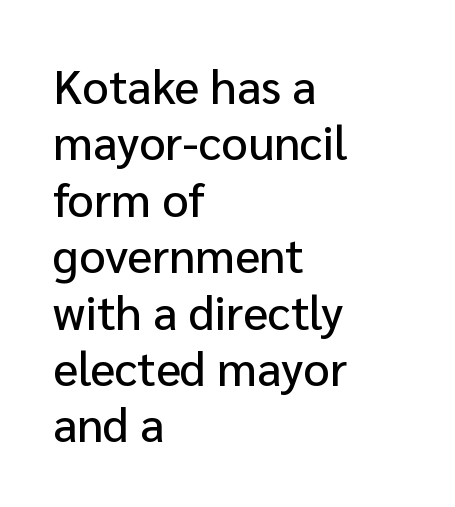
Short and long lines alike share a common starting point at left. Varying glyph widths throughout — classic text-font behaviour. Just letters on the line, the space beneath them empty. No feet cap the strokes, marking this as sans-serif type.
